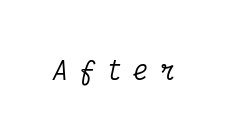
The image shows 25 px text type, italic (leaning right); set unusually wide letter spacing (+0.47 em), not underlined.
